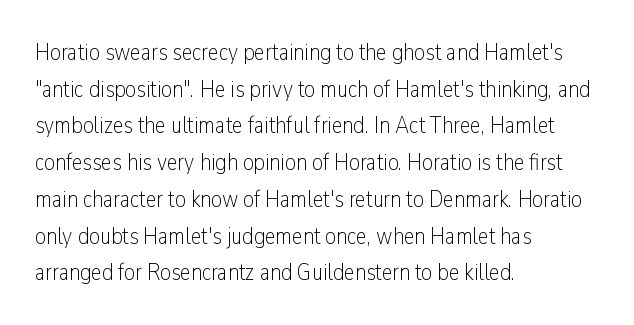
Q: Is the text bold? A: No.
Q: Is the text italic (slanted)? A: No, it is upright.
Q: Is the text underlined? A: No.
Q: How is the paragraph aligned? A: Left-aligned.
Q: Is the spacing between letters normal or unusually wide? A: Normal.
Q: Is the spacing between lines tight, normal or loose? A: Normal.
